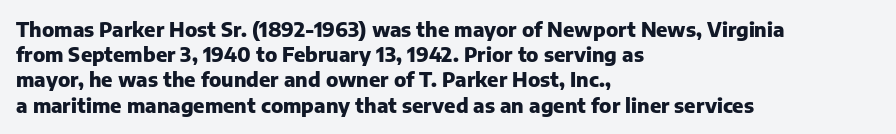
The image shows 20 px bold type, upright; set left-aligned, normal line spacing (1.26x), normal letter spacing, not underlined.
